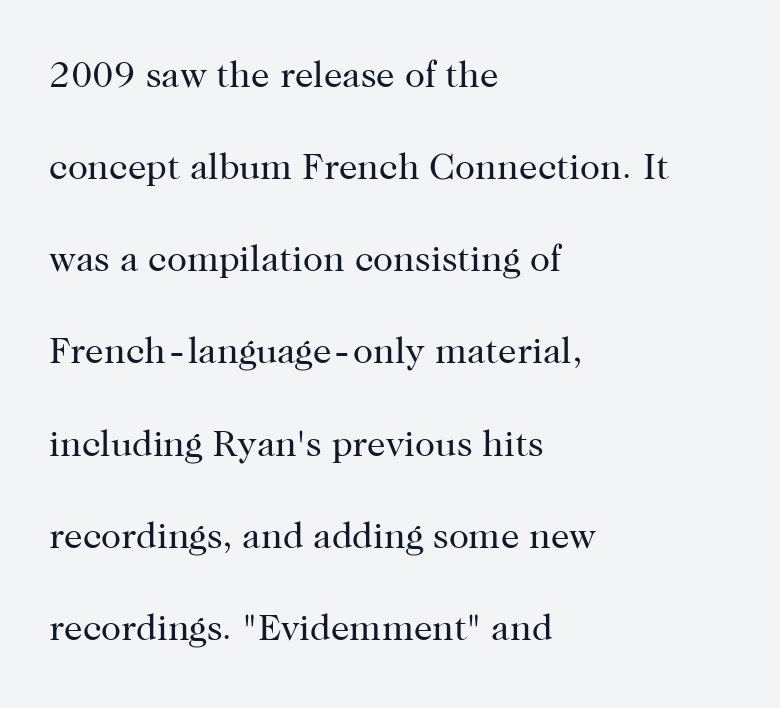
The image shows 37 px regular-weight serif type, upright; set left-aligned, loose line spacing (2.49x), normal letter spacing, not underlined; high stroke contrast and a medium x-height.
